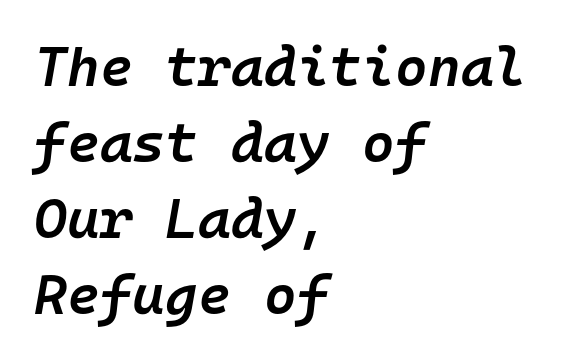
Q: Is the text bold? A: Semi-bold.
Q: Is the text italic (slanted)? A: Yes, it leans right by about 10 degrees.
Q: Is the text underlined? A: No.
Q: How is the paragraph aligned? A: Left-aligned.
Q: Is the spacing between letters normal or unusually wide? A: Normal.
Q: Is the spacing between lines tight, normal or loose? A: Normal.
Q: Width (condensed, normal, or wide)? A: Normal.
Q: Stroke contrast? A: Low.
Q: x-height? A: Medium.
Q: Monospaced? A: Yes.
